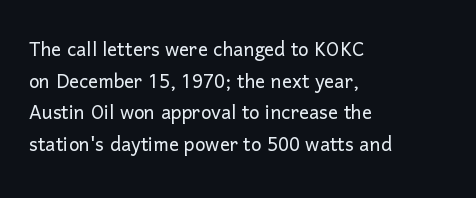
The characters are drawn with everyday or finer stroke widths. The string is rendered with underlining switched off. Leading matches the norm, producing a regular column. This sample uses plain, unmodified letter spacing.
